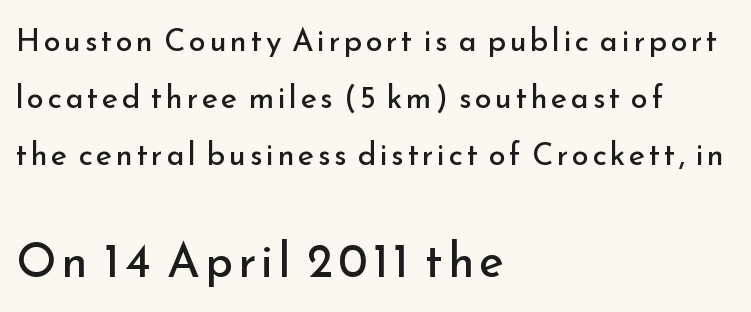
{"serif": "no", "italic": "no", "bold": "no", "weight": "regular", "width": "normal", "stroke_contrast": "low", "x_height": "small", "monospaced": "no", "underline": "no", "align": "left", "line_spacing_ratio": 1.84, "larger_block": "second", "size_ratio": 1.52, "glyph_px": 47}
